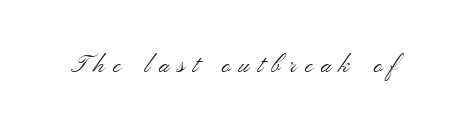
The image shows 24 px text type; set unusually wide letter spacing (+0.34 em), not underlined.
